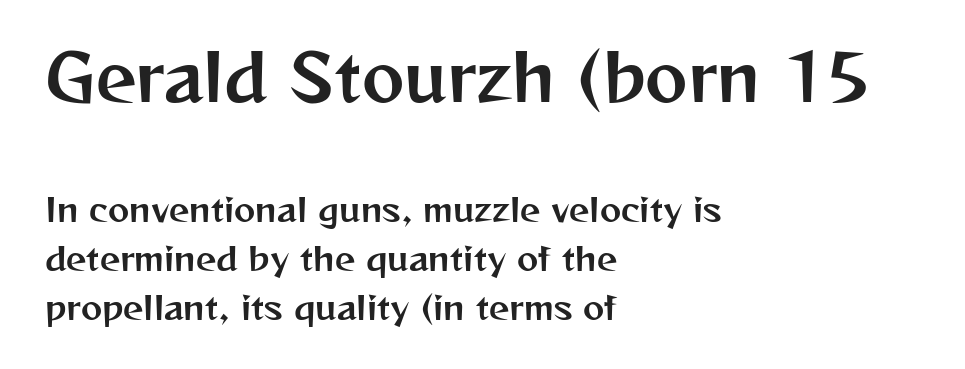
Compared with typical body copy, the letter spacing here is the same. Which of the two is more prominent by size? The first, at the top. Whoever set this chose a conventional vertical rhythm. Nobody drew a line under any word here. The typeface chosen for these lines omits serifs.
